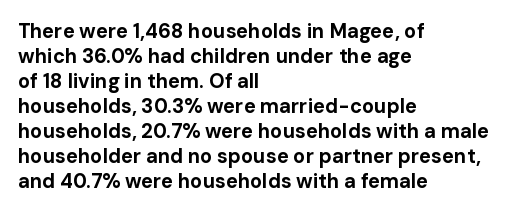
Q: Is the text bold? A: Yes.
Q: Is the text italic (slanted)? A: No, it is upright.
Q: Is the text underlined? A: No.
Q: How is the paragraph aligned? A: Left-aligned.
Q: Is the spacing between letters normal or unusually wide? A: Normal.
Q: Is the spacing between lines tight, normal or loose? A: Normal.
